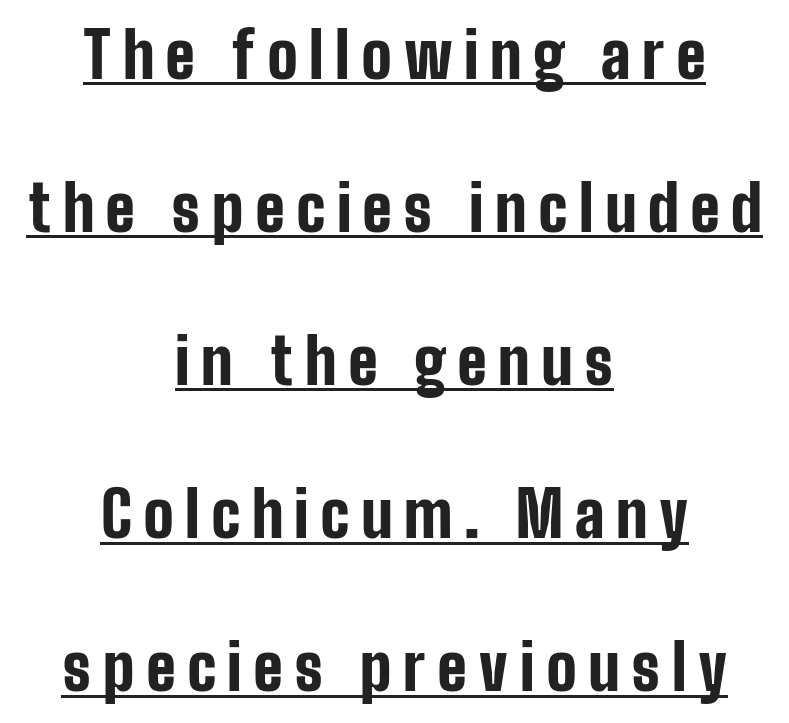
Note the varied advance widths — an 'i' is clearly narrower than an 'm'. What decoration does the sample have? An underline. Posture: vertical. Each new line begins a long way beneath the previous one. Each letter's strokes conclude bluntly, with no projecting serifs.
